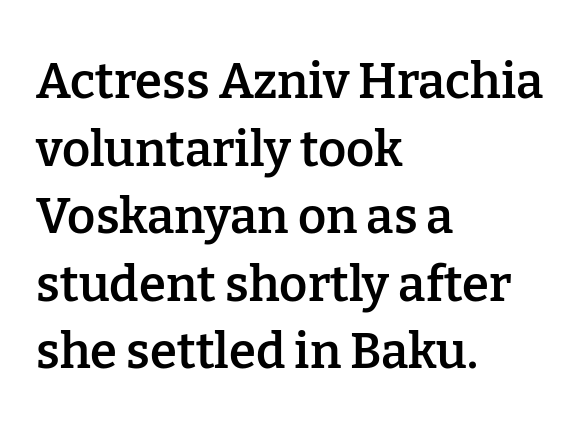
Q: Is the text bold? A: Semi-bold.
Q: Is the text italic (slanted)? A: No, it is upright.
Q: Is the typeface a serif or a sans-serif typeface? A: Serif.
Q: Is the text underlined? A: No.
Q: How is the paragraph aligned? A: Left-aligned.
Q: Is the spacing between letters normal or unusually wide? A: Normal.
Q: Is the spacing between lines tight, normal or loose? A: Normal.
Q: Width (condensed, normal, or wide)? A: Normal.
Q: Stroke contrast? A: Low.
Q: x-height? A: Medium.
Q: Monospaced? A: No.
